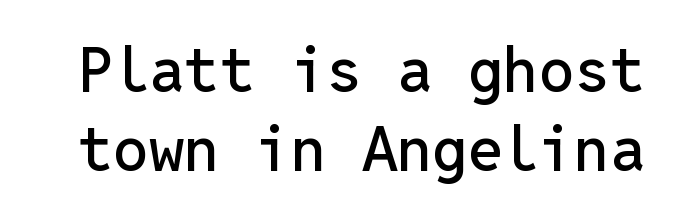
{"serif": "no", "italic": "no", "width": "normal", "stroke_contrast": "low", "x_height": "medium", "monospaced": "yes", "underline": "no", "line_spacing": "normal", "line_spacing_ratio": 1.25, "letter_spacing": "normal", "letter_spacing_em": 0.0, "glyph_px": 63}
